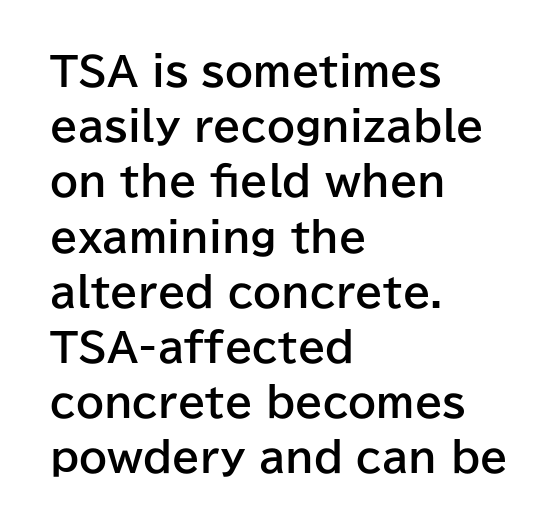
{"serif": "no", "italic": "no", "bold": "yes", "weight": "bold", "width": "normal", "stroke_contrast": "low", "x_height": "medium", "monospaced": "no", "underline": "no", "align": "left", "line_spacing": "normal", "line_spacing_ratio": 1.38, "letter_spacing": "normal", "letter_spacing_em": 0.0, "glyph_px": 40}
